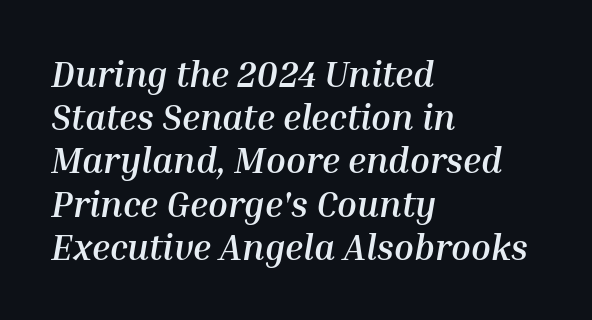
Here the designer chose a conventional face with non-uniform glyph widths. The typesetting leans heavy: a genuine bold. Default kerning and tracking; the words read as compact shapes. The text carries the slant typical of an italic or oblique font.
